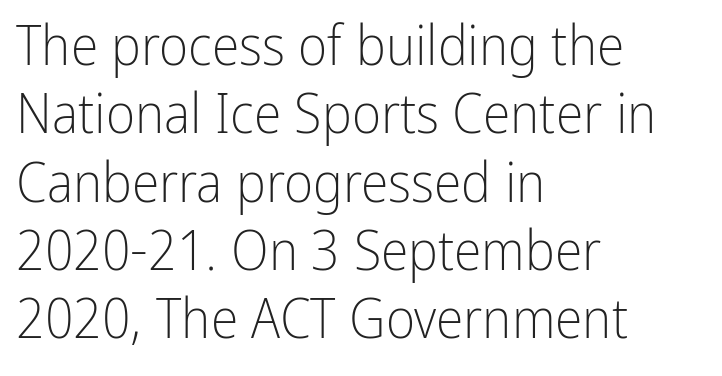
The image shows 56 px light, condensed sans-serif type, upright; set left-aligned, line spacing 1.22x, normal letter spacing, not underlined; low stroke contrast and a medium x-height.
